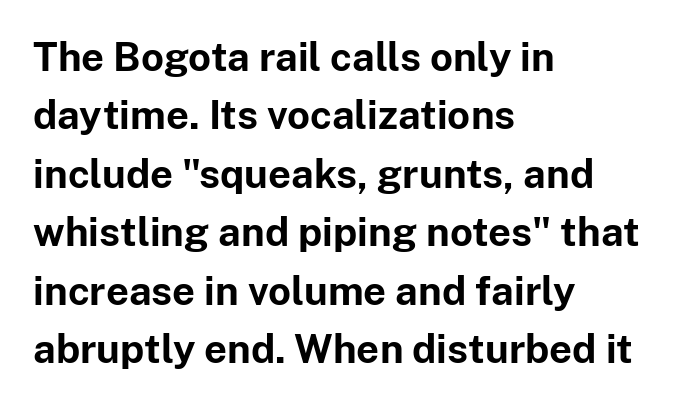
The compositor pushed each line to the left boundary. Caption: standard tracking, unaltered. A clean baseline with only descenders dipping below it. Varying glyph widths throughout — classic text-font behaviour. Reading down the column, the eye jumps a familiar distance to each next line. A dark, heavy texture on the line: the type is bold.
